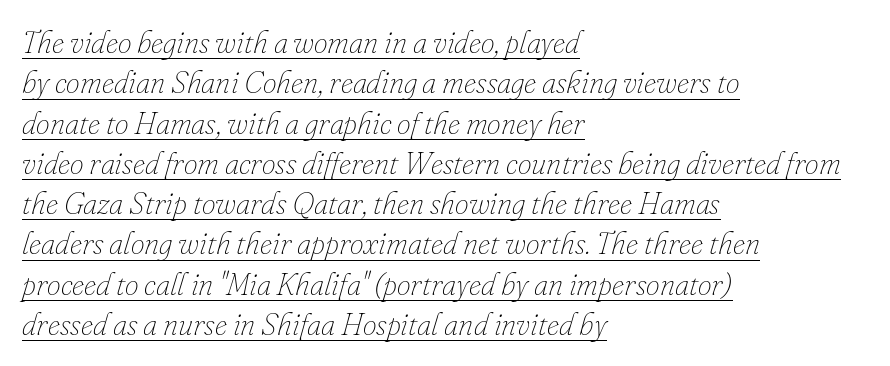
Looks like regular typesetting: each glyph gets only the width it needs. The lines are quadded left. This is not heavy type; no bold has been used. Emphasis is given by a line drawn under the lettering. These lines keep a tight, regular rhythm from letter to letter. The whole block is typeset with a tilt.
